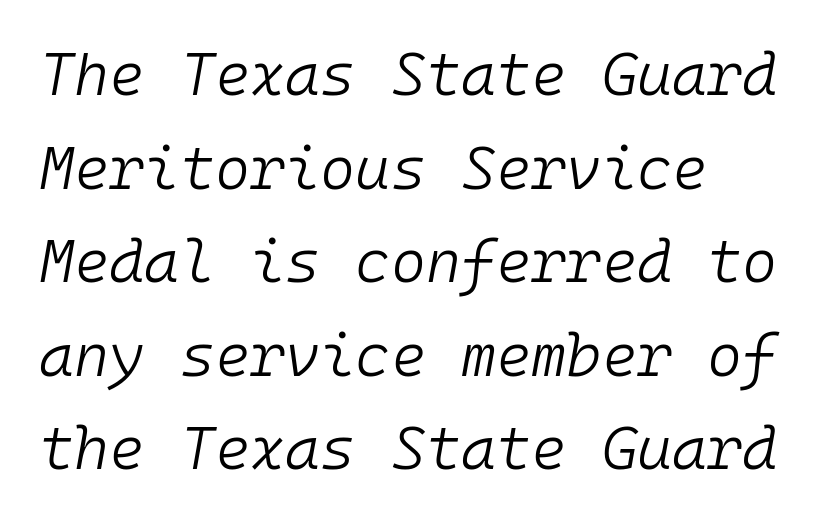
Q: Is the text bold? A: No.
Q: Is the text italic (slanted)? A: Yes, it leans right by about 10 degrees.
Q: Is the text underlined? A: No.
Q: How is the paragraph aligned? A: Left-aligned.
Q: Is the spacing between letters normal or unusually wide? A: Normal.
Q: Is the spacing between lines tight, normal or loose? A: Normal.
Q: Width (condensed, normal, or wide)? A: Normal.
Q: Stroke contrast? A: Low.
Q: x-height? A: Medium.
Q: Monospaced? A: Yes.
